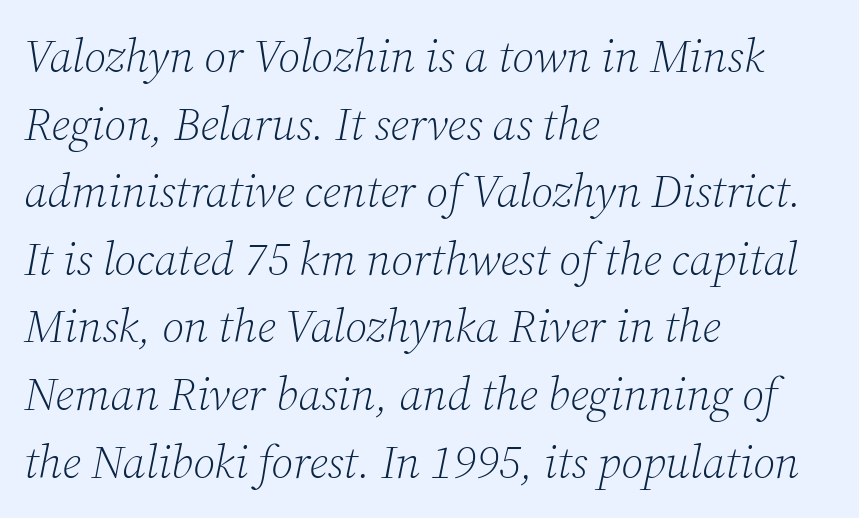
The image shows 46 px light serif type, italic (leaning right); set left-aligned, normal line spacing (1.47x), normal letter spacing, not underlined; low stroke contrast and a medium x-height.
